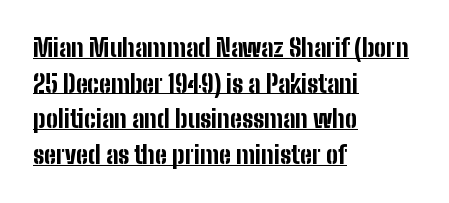
Beneath each row of characters lies a ruled line. A typesetter would call this leading conventional body-copy spacing. Look at the tracking — it's just the regular setting, nothing added. The paragraph has a hard left edge and a soft right edge.
